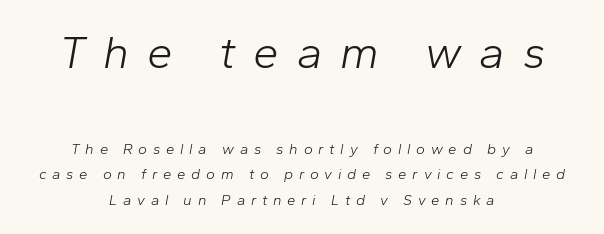
No heavy texture on the line: the type isn't bold. The horizontal fit of the characters is loose and conspicuously gappy. Which of the two is more prominent by size? The first, at the top. Short and long lines alike share a common midpoint. This sample has the flowing, uneven cadence of proportional lettering. Only glyphs here, with clear space below each row.
